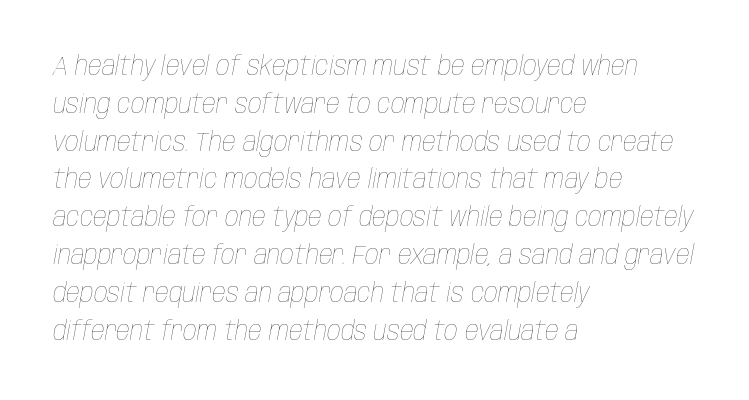
Q: Is the text bold? A: No.
Q: Is the text italic (slanted)? A: Yes, it leans right by about 10 degrees.
Q: Is the text underlined? A: No.
Q: How is the paragraph aligned? A: Left-aligned.
Q: Is the spacing between letters normal or unusually wide? A: Normal.
Q: Is the spacing between lines tight, normal or loose? A: Normal.
